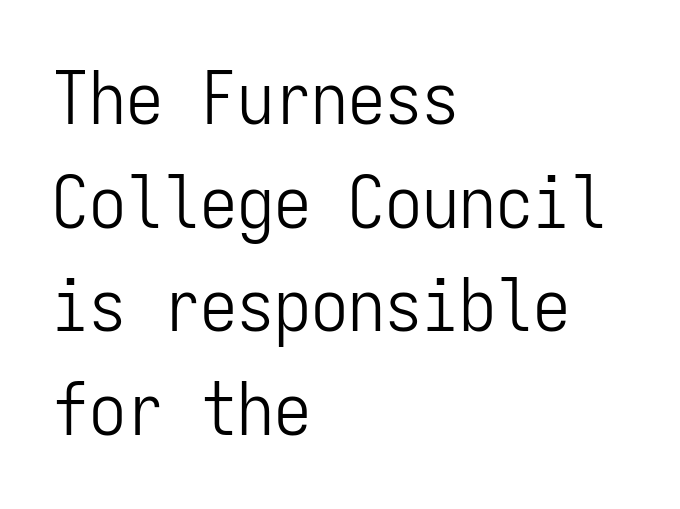
Tracking value appears to be zero — textbook default spacing. The strokes are not fattened; the text isn't bold. The letters march in equal steps, a hallmark of fixed-pitch type. These lines were composed using upright roman letters. These lines stack with their left ends in a neat column.
